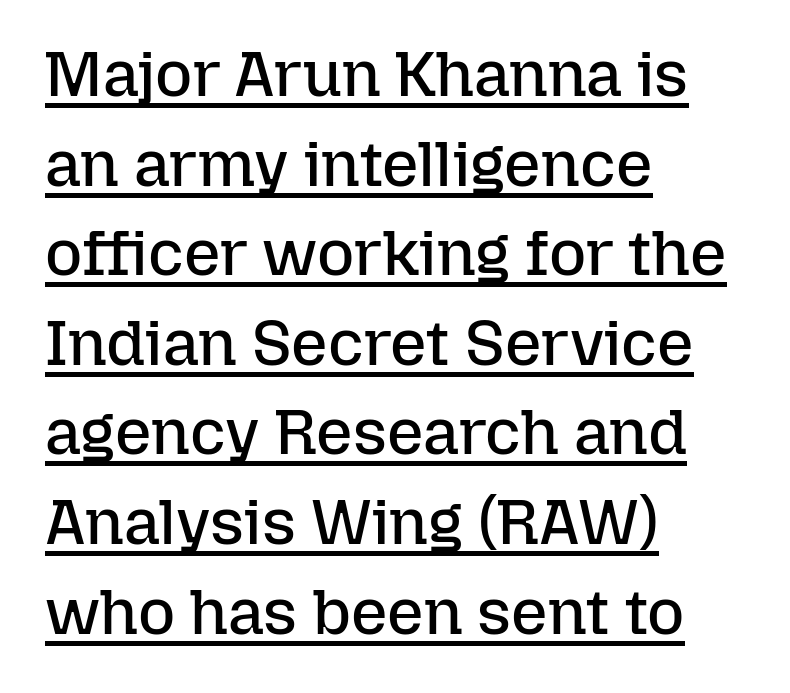
{"italic": "no", "bold": "no", "weight": "regular", "width": "normal", "stroke_contrast": "low", "x_height": "medium", "monospaced": "no", "underline": "yes", "align": "left", "line_spacing": "normal", "line_spacing_ratio": 1.4, "letter_spacing": "normal", "letter_spacing_em": 0.0, "glyph_px": 64}
